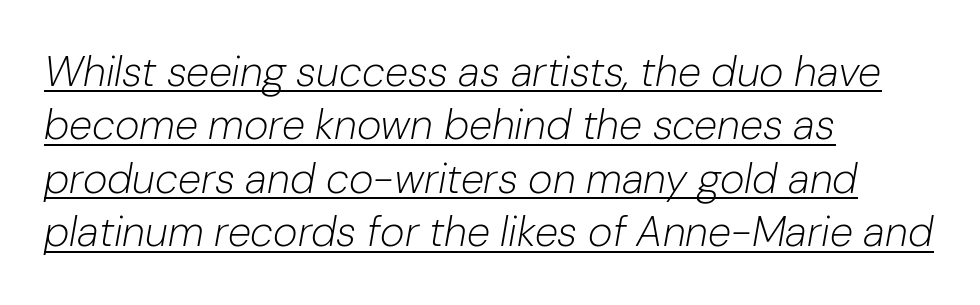
{"italic": "yes", "lean": "right", "slant_degrees": 10, "bold": "no", "weight": "light", "width": "normal", "stroke_contrast": "low", "x_height": "medium", "monospaced": "no", "underline": "yes", "align": "left", "line_spacing": "normal", "line_spacing_ratio": 1.27, "letter_spacing": "normal", "letter_spacing_em": 0.0, "glyph_px": 42}
